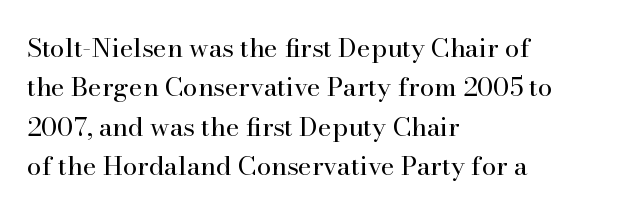
A typesetter would mark this as roman, not italic. Does the leading feel generous? No, just average. The typesetter chose a ragged-right arrangement here. The gaps between neighbouring characters are ordinary and unremarkable. Is this a heavy cut? Hardly; it is regular or lighter. The space directly below the letters is spotless.
